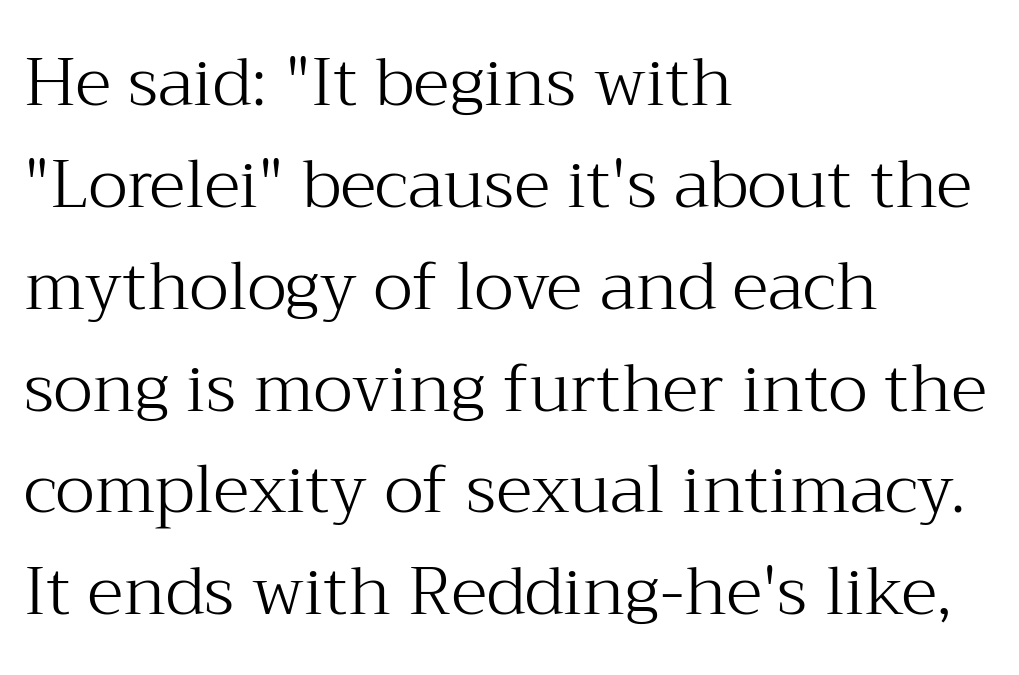
The glyphs in this specimen are seriffed. The line-height multiplier appears to be the usual default. Weight: regular or lighter. Nobody touched the tracking dial on this one. Alignment: flush left. Quick note: underline off.
